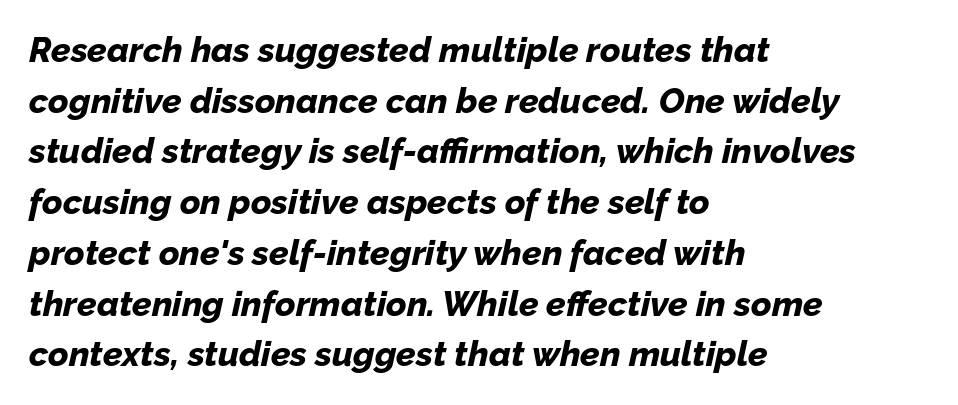
Each row of text sits above clean, open space. These lines are rendered in a variable-pitch font. Plenty of ink on the page — the face is bold. Summary of vertical rhythm: regular, with standard interline spacing.
